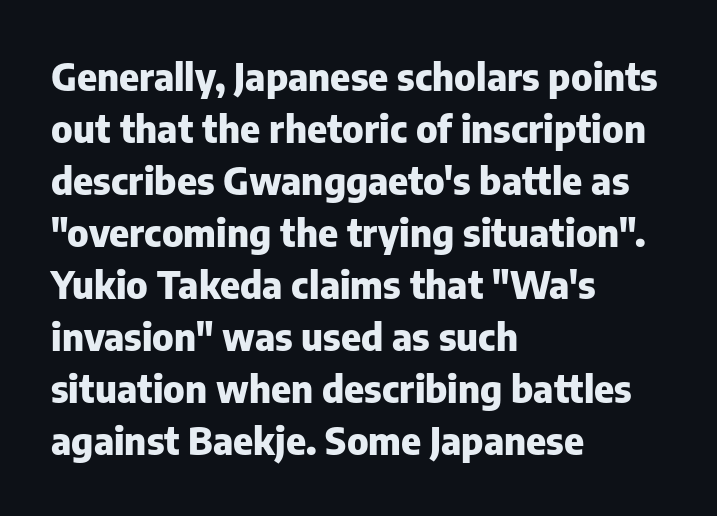
Q: Is the text bold? A: Yes.
Q: Is the text italic (slanted)? A: No, it is upright.
Q: Is the typeface a serif or a sans-serif typeface? A: Sans-serif.
Q: Is the text underlined? A: No.
Q: How is the paragraph aligned? A: Left-aligned.
Q: Is the spacing between letters normal or unusually wide? A: Normal.
Q: Is the spacing between lines tight, normal or loose? A: Normal.
Q: Width (condensed, normal, or wide)? A: Normal.
Q: Stroke contrast? A: Low.
Q: x-height? A: Medium.
Q: Monospaced? A: No.
